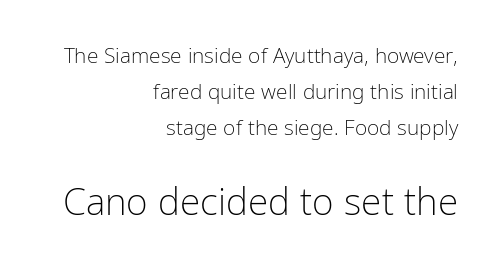
The image shows 37 px light, condensed sans-serif type, upright; set right-aligned, line spacing 1.71x, normal letter spacing, not underlined; the second (bottom) block is 1.76x larger; low stroke contrast and a medium x-height.
